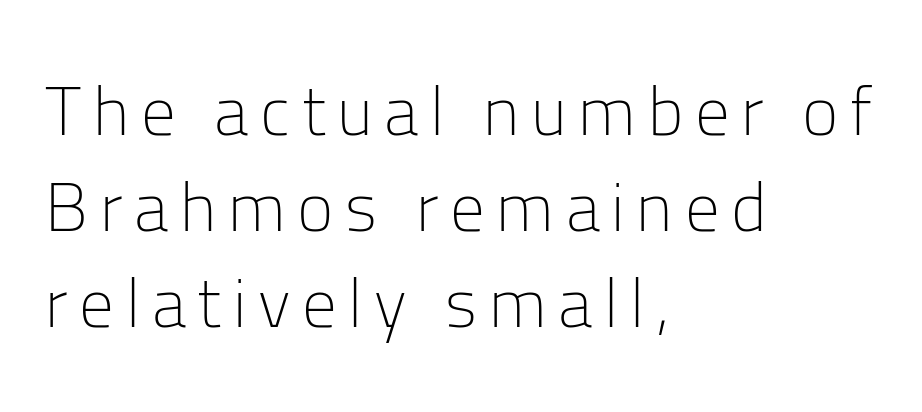
The passage shown is typeset with a sans-serif family. Alignment: flush left. These lines sit exactly where default settings would place them. Compared with a typical body face, this is equally light or lighter still. This sample has the flowing, uneven cadence of proportional lettering. Rendered with straight, roman letterforms.
